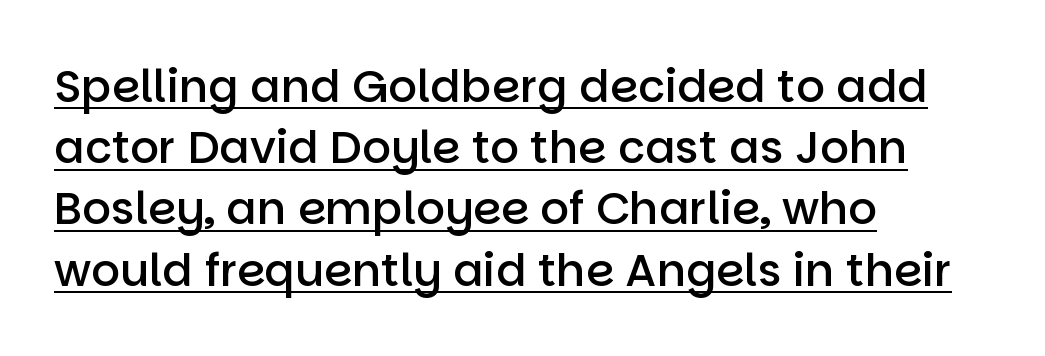
Weight: semibold (demi). Layout note: lines flush left. Each line of the rendering has a horizontal stroke beneath the glyphs. The face used here is proportionally spaced, like ordinary book or web type.
